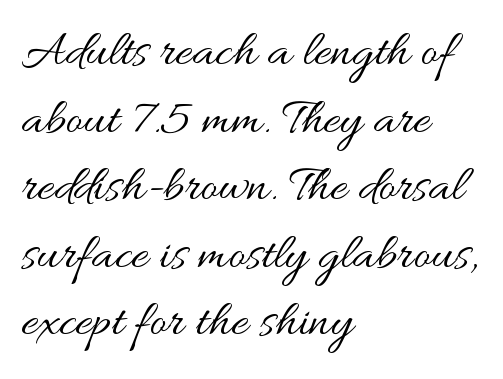
Q: Is the text bold? A: No.
Q: Is the text italic (slanted)? A: Yes.
Q: Is the text underlined? A: No.
Q: How is the paragraph aligned? A: Left-aligned.
Q: Is the spacing between letters normal or unusually wide? A: Normal.
Q: Is the spacing between lines tight, normal or loose? A: Normal.
Q: Width (condensed, normal, or wide)? A: Wide.
Q: Stroke contrast? A: Medium.
Q: x-height? A: Small.
Q: Monospaced? A: No.
